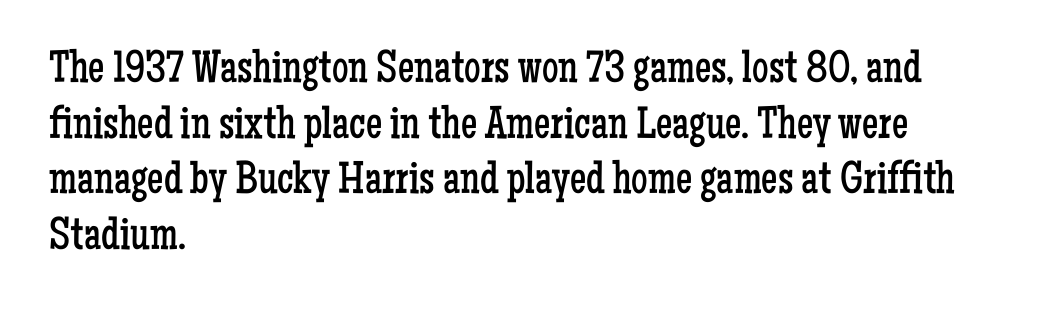
Q: Is the text bold? A: No.
Q: Is the text italic (slanted)? A: No, it is upright.
Q: Is the typeface a serif or a sans-serif typeface? A: Serif.
Q: Is the text underlined? A: No.
Q: How is the paragraph aligned? A: Left-aligned.
Q: Is the spacing between letters normal or unusually wide? A: Normal.
Q: Width (condensed, normal, or wide)? A: Condensed.
Q: Stroke contrast? A: Low.
Q: x-height? A: Medium.
Q: Monospaced? A: No.
